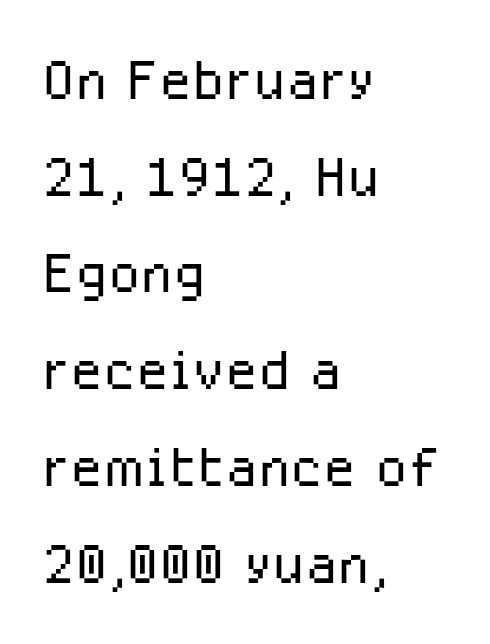
The image shows 75 px light sans-serif type, upright; set left-aligned, normal line spacing (1.29x), normal letter spacing, not underlined; low stroke contrast and a medium x-height.
